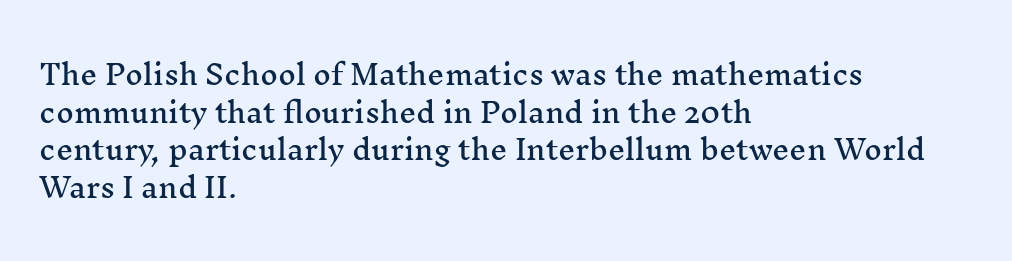
Plain, unruled lines of type. The lines in this sample share a left origin and differ only in where they stop. The specimen reads as upright at a glance. Letter spacing: default. If you measured baseline to baseline, you'd find a middling distance.
